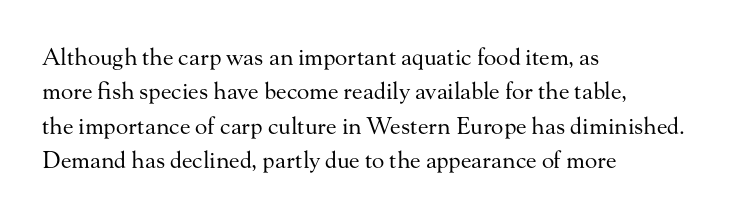
{"italic": "no", "bold": "no", "underline": "no", "align": "left", "line_spacing": "normal", "line_spacing_ratio": 1.5, "letter_spacing": "normal", "letter_spacing_em": 0.0, "glyph_px": 23}
